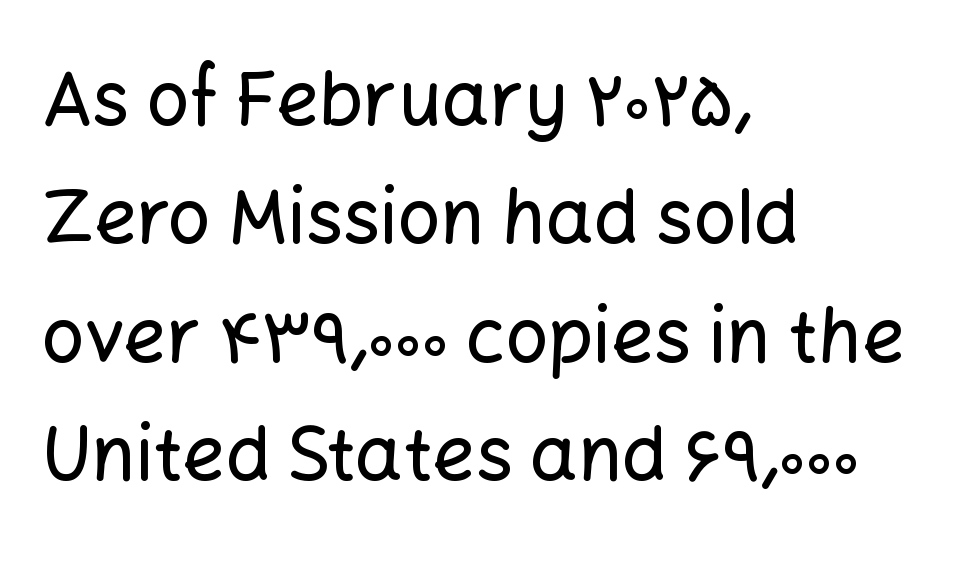
Q: Is the text italic (slanted)? A: No, it is upright.
Q: Is the typeface a serif or a sans-serif typeface? A: Sans-serif.
Q: Is the text underlined? A: No.
Q: How is the paragraph aligned? A: Left-aligned.
Q: Is the spacing between letters normal or unusually wide? A: Normal.
Q: Is the spacing between lines tight, normal or loose? A: Normal.
Q: Width (condensed, normal, or wide)? A: Normal.
Q: Stroke contrast? A: Low.
Q: x-height? A: Medium.
Q: Monospaced? A: No.
